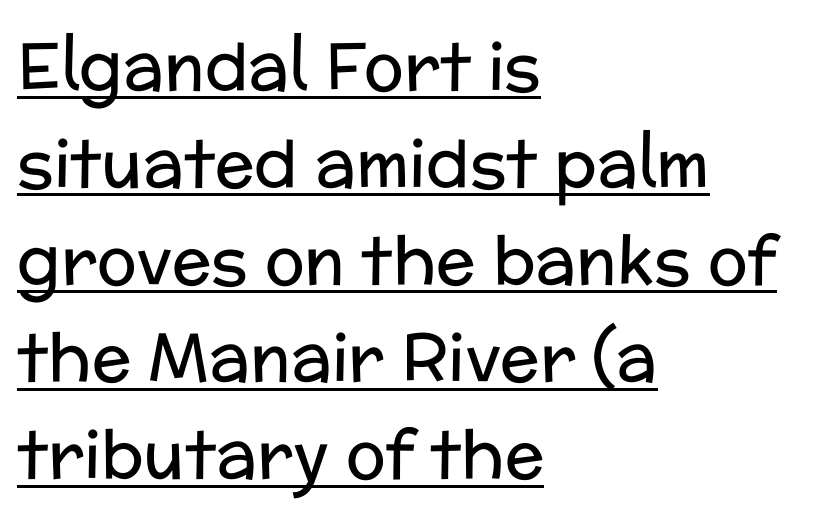
Q: Is the text bold? A: No.
Q: Is the text italic (slanted)? A: No, it is upright.
Q: Is the typeface a serif or a sans-serif typeface? A: Sans-serif.
Q: Is the text underlined? A: Yes.
Q: How is the paragraph aligned? A: Left-aligned.
Q: Is the spacing between letters normal or unusually wide? A: Normal.
Q: Is the spacing between lines tight, normal or loose? A: Normal.
Q: Width (condensed, normal, or wide)? A: Normal.
Q: Stroke contrast? A: Low.
Q: x-height? A: Medium.
Q: Monospaced? A: No.
